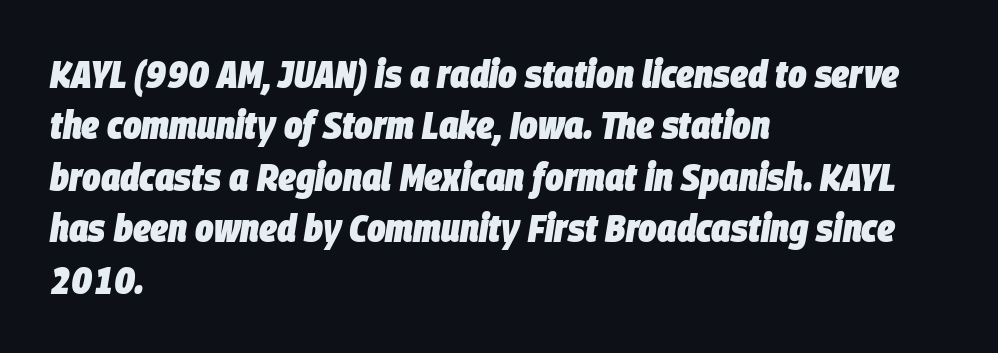
Honestly, the row spacing looks completely unremarkable. Observe the ordinary spacing: letters are neighbours, not strangers. Characters are canted at an angle relative to the baseline's perpendicular. Heavy, bold letterforms.
